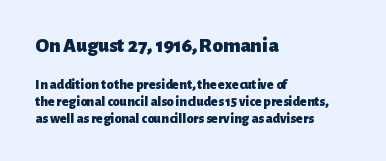
{"italic": "no", "bold": "yes", "underline": "no", "align": "left", "line_spacing_ratio": 1.2, "letter_spacing": "normal", "letter_spacing_em": 0.0, "larger_block": "first", "size_ratio": 1.5, "glyph_px": 21}
